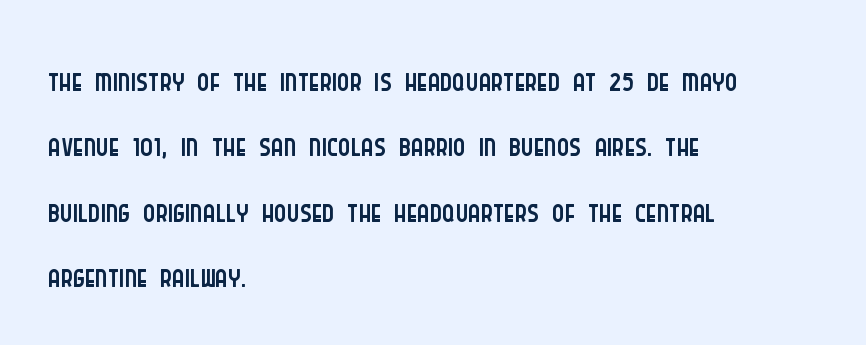
Q: Is the text bold? A: No.
Q: Is the text italic (slanted)? A: No, it is upright.
Q: Is the typeface a serif or a sans-serif typeface? A: Sans-serif.
Q: Is the text underlined? A: No.
Q: How is the paragraph aligned? A: Left-aligned.
Q: Is the spacing between letters normal or unusually wide? A: Normal.
Q: Is the spacing between lines tight, normal or loose? A: Normal.
Q: Width (condensed, normal, or wide)? A: Condensed.
Q: Stroke contrast? A: Low.
Q: x-height? A: Large.
Q: Monospaced? A: No.
